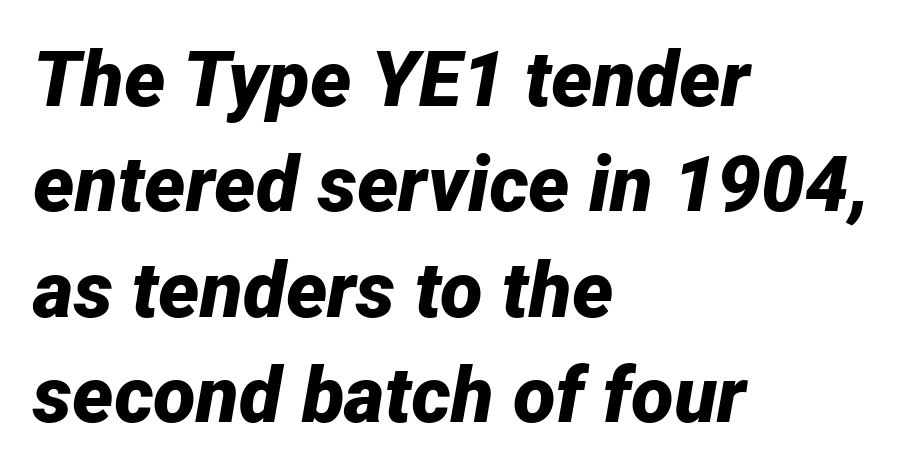
The image shows 78 px bold type, italic (leaning right); set left-aligned, normal line spacing (1.35x), normal letter spacing, not underlined; low stroke contrast and a medium x-height.
